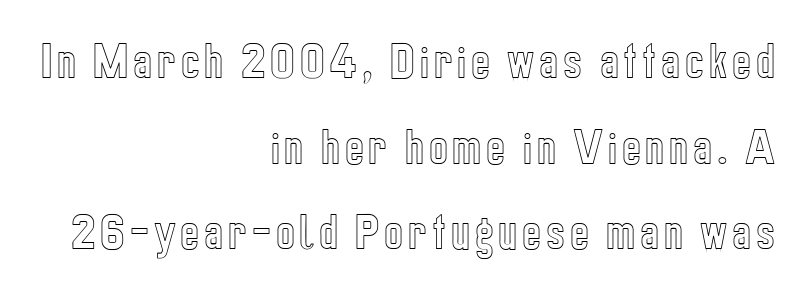
The image shows 40 px condensed type, upright; set right-aligned, loose line spacing (2.14x), not underlined; a medium x-height.
